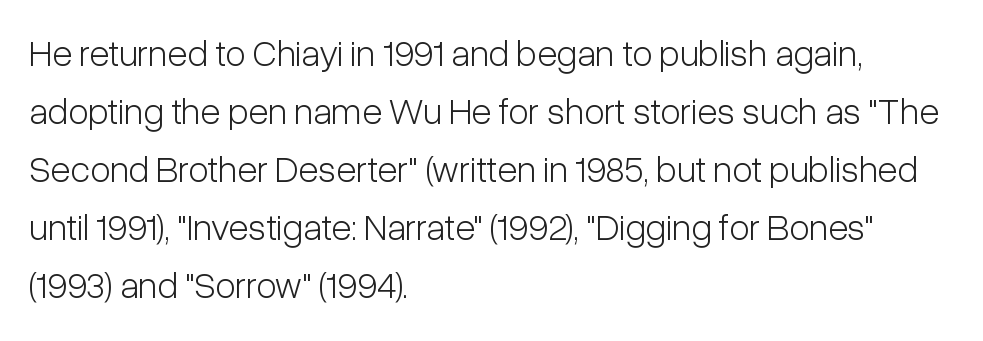
The image shows 37 px light, condensed sans-serif type, upright; set left-aligned, normal line spacing (1.57x), normal letter spacing, not underlined; low stroke contrast and a medium x-height.
